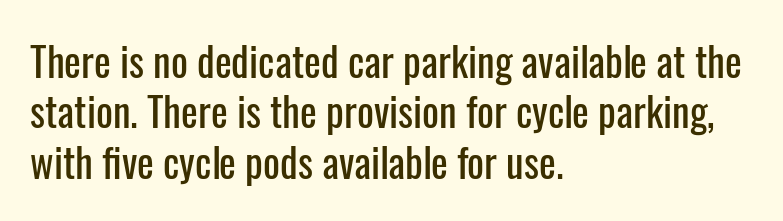
{"serif": "no", "italic": "no", "width": "condensed", "stroke_contrast": "low", "x_height": "medium", "monospaced": "no", "underline": "no", "align": "left", "line_spacing": "normal", "line_spacing_ratio": 1.26, "letter_spacing": "normal", "letter_spacing_em": 0.0, "glyph_px": 40}
